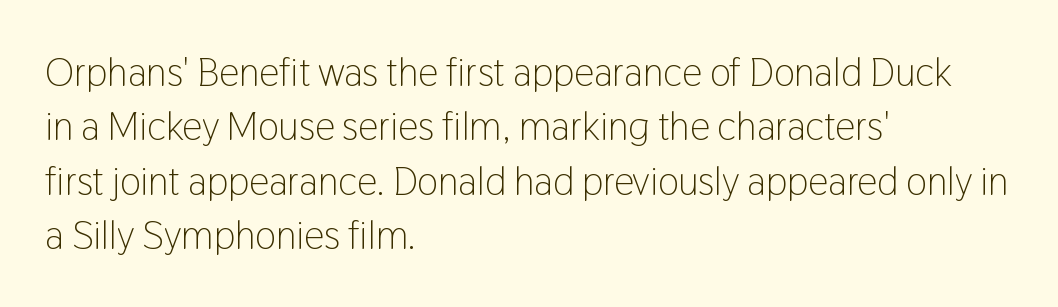
Q: Is the text bold? A: No.
Q: Is the text italic (slanted)? A: No, it is upright.
Q: Is the typeface a serif or a sans-serif typeface? A: Sans-serif.
Q: Is the text underlined? A: No.
Q: How is the paragraph aligned? A: Left-aligned.
Q: Is the spacing between letters normal or unusually wide? A: Normal.
Q: Is the spacing between lines tight, normal or loose? A: Normal.
Q: Width (condensed, normal, or wide)? A: Condensed.
Q: Stroke contrast? A: Low.
Q: x-height? A: Medium.
Q: Monospaced? A: No.
